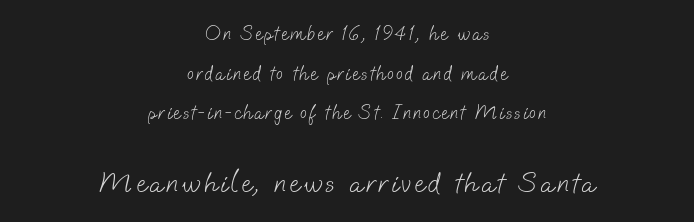
{"serif": "no", "bold": "no", "weight": "light", "width": "normal", "stroke_contrast": "low", "x_height": "small", "monospaced": "no", "underline": "no", "align": "center", "line_spacing": "loose", "line_spacing_ratio": 1.98, "larger_block": "second", "size_ratio": 1.5, "glyph_px": 30}
